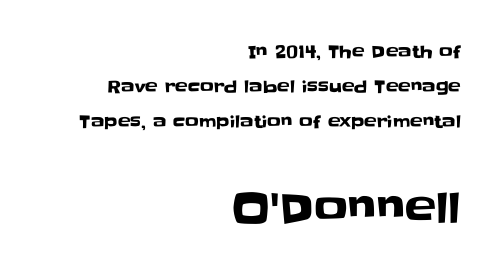
Q: Is the text italic (slanted)? A: No, it is upright.
Q: Is the typeface a serif or a sans-serif typeface? A: Sans-serif.
Q: Is the text underlined? A: No.
Q: How is the paragraph aligned? A: Right-aligned.
Q: Is the spacing between letters normal or unusually wide? A: Normal.
Q: Is the spacing between lines tight, normal or loose? A: Loose.
Q: Which block of text is set in a larger size, the first (top) or the second (bottom)? A: The second (bottom) one.
Q: Width (condensed, normal, or wide)? A: Normal.
Q: Stroke contrast? A: Low.
Q: x-height? A: Large.
Q: Monospaced? A: No.
